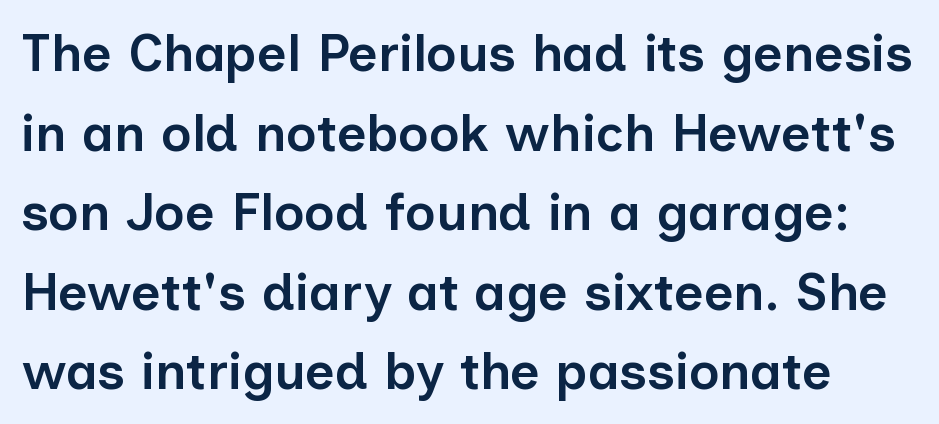
Q: Is the text bold? A: Semi-bold.
Q: Is the text italic (slanted)? A: No, it is upright.
Q: Is the typeface a serif or a sans-serif typeface? A: Sans-serif.
Q: Is the text underlined? A: No.
Q: Is the spacing between letters normal or unusually wide? A: Normal.
Q: Is the spacing between lines tight, normal or loose? A: Normal.
Q: Width (condensed, normal, or wide)? A: Normal.
Q: Stroke contrast? A: Low.
Q: x-height? A: Medium.
Q: Monospaced? A: No.
